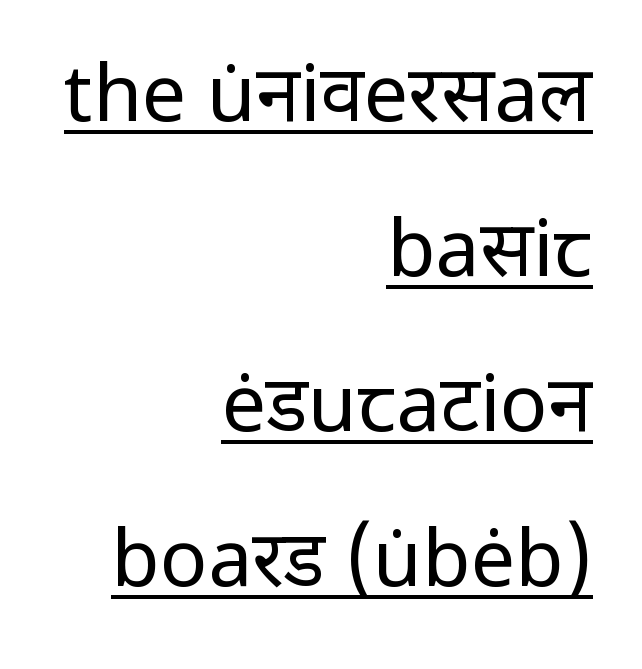
{"serif": "no", "italic": "no", "bold": "no", "weight": "regular", "width": "normal", "stroke_contrast": "low", "x_height": "medium", "monospaced": "no", "underline": "yes", "align": "right", "line_spacing": "loose", "line_spacing_ratio": 1.96, "letter_spacing": "normal", "letter_spacing_em": 0.0, "glyph_px": 79}
